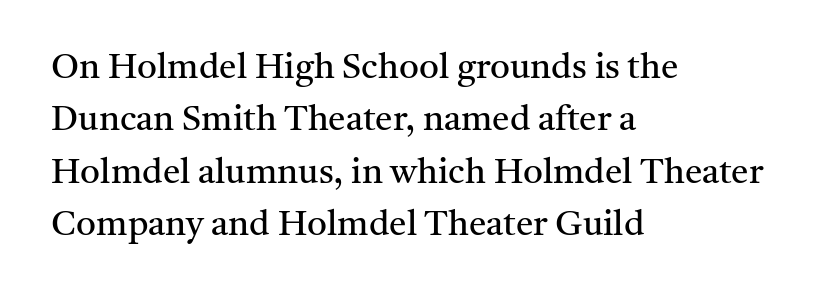
Stem width sits at or under what a default text font uses. Students, note that the glyphs here touch the page at normal intervals. The letters stand straight up with perfectly vertical stems. Quick note: underline off. Leading: standard.
